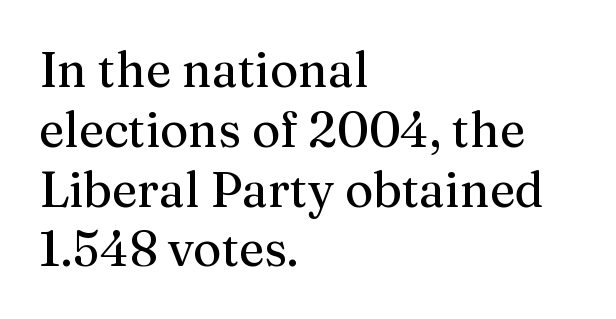
On a weight scale, this lands at 450 or below. The type family on display is of the serif kind. Vertical strokes here are truly vertical. Students, note that the glyphs here touch the page at normal intervals. Varying glyph widths throughout — classic text-font behaviour.
